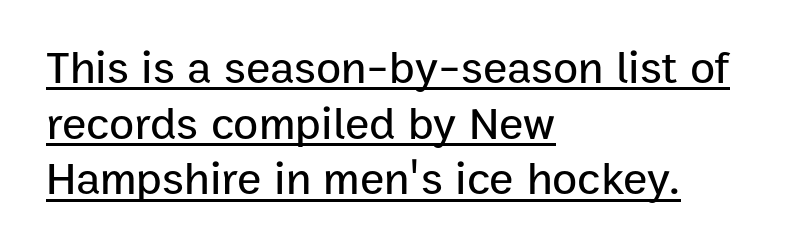
Q: Is the text italic (slanted)? A: No, it is upright.
Q: Is the typeface a serif or a sans-serif typeface? A: Sans-serif.
Q: Is the text underlined? A: Yes.
Q: How is the paragraph aligned? A: Left-aligned.
Q: Is the spacing between letters normal or unusually wide? A: Normal.
Q: Width (condensed, normal, or wide)? A: Normal.
Q: Stroke contrast? A: Low.
Q: x-height? A: Medium.
Q: Monospaced? A: No.
